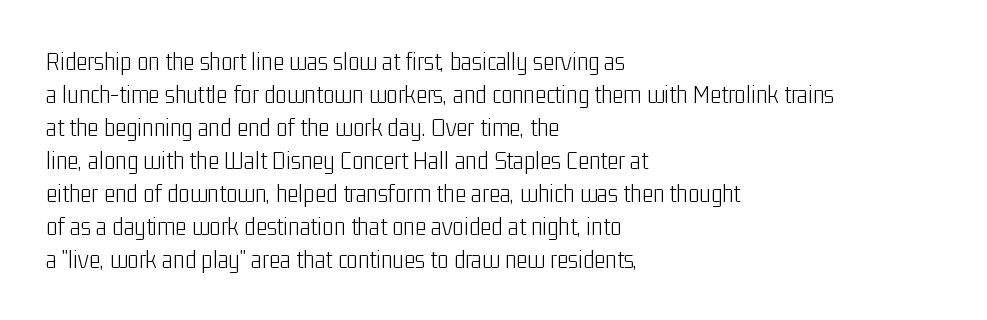
{"italic": "no", "bold": "no", "underline": "no", "align": "left", "line_spacing_ratio": 1.22, "letter_spacing": "normal", "letter_spacing_em": 0.0, "glyph_px": 27}
